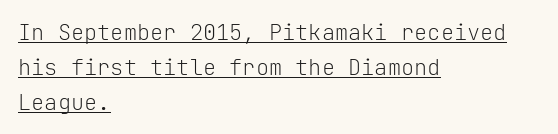
Q: Is the text bold? A: No.
Q: Is the text italic (slanted)? A: No, it is upright.
Q: Is the text underlined? A: Yes.
Q: How is the paragraph aligned? A: Left-aligned.
Q: Is the spacing between letters normal or unusually wide? A: Normal.
Q: Is the spacing between lines tight, normal or loose? A: Normal.
